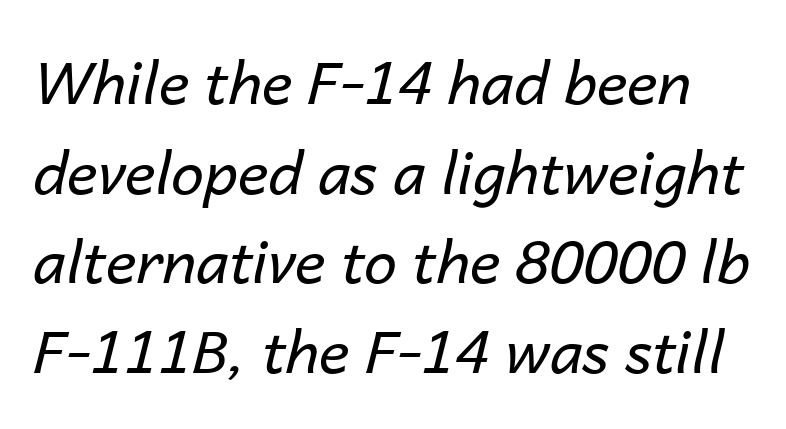
The rendering applies a slant to the glyphs. Proportional: the letters do not fall into vertical columns. A typesetter would call this zero additional tracking. The passage shown is not bold in any degree. The passage shown is not underscored anywhere. The block of text has a typical density, with ordinary space between rows.
